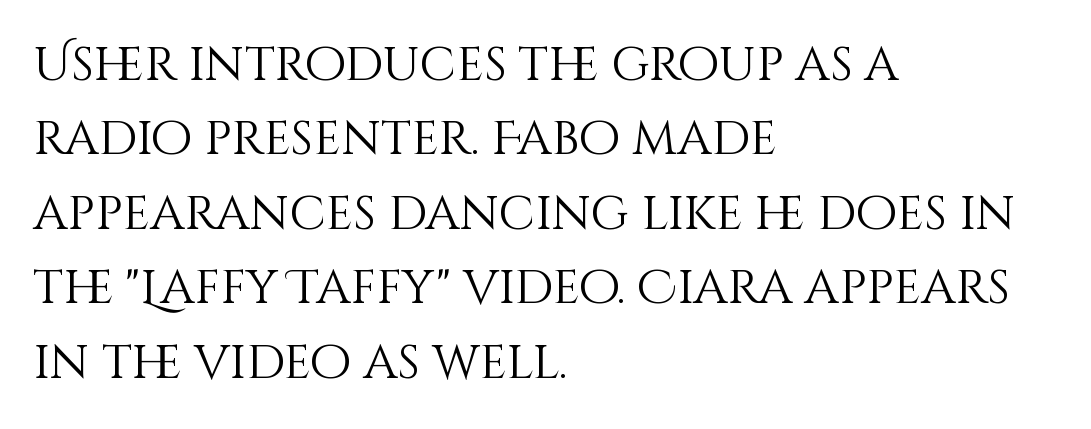
Standard letterfit; no display-style spreading of the glyphs. It's the straight-up-and-down kind of type. Do the characters align in a grid? No, the font is proportional. Does the copy run flush right? No — it runs flush left.
